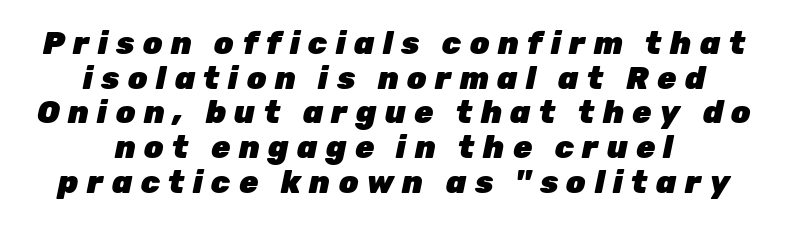
The image shows 31 px heavy type, italic (leaning right); set centered, tight line spacing (1.12x), unusually wide letter spacing (+0.27 em), not underlined; low stroke contrast and a medium x-height.
